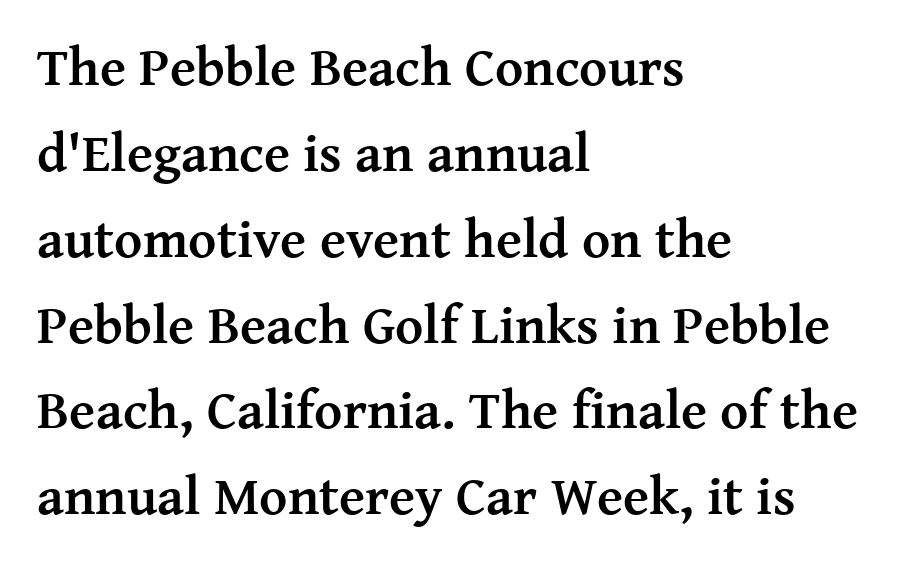
The image shows 54 px semibold serif type, upright; set left-aligned, normal line spacing (1.59x), normal letter spacing, not underlined; medium stroke contrast and a medium x-height.
